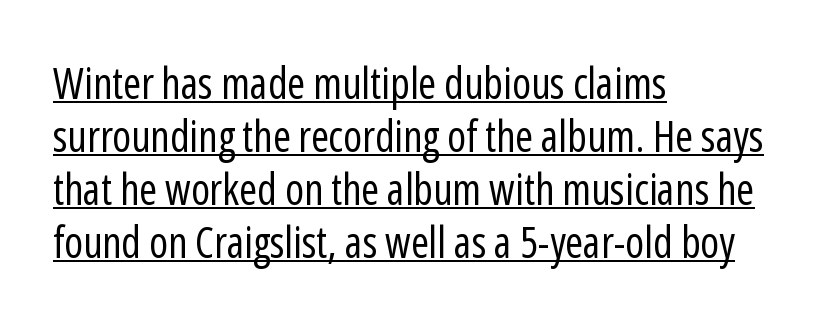
Q: Is the text bold? A: No.
Q: Is the text italic (slanted)? A: No, it is upright.
Q: Is the typeface a serif or a sans-serif typeface? A: Sans-serif.
Q: Is the text underlined? A: Yes.
Q: How is the paragraph aligned? A: Left-aligned.
Q: Is the spacing between letters normal or unusually wide? A: Normal.
Q: Width (condensed, normal, or wide)? A: Condensed.
Q: Stroke contrast? A: Low.
Q: x-height? A: Medium.
Q: Monospaced? A: No.
